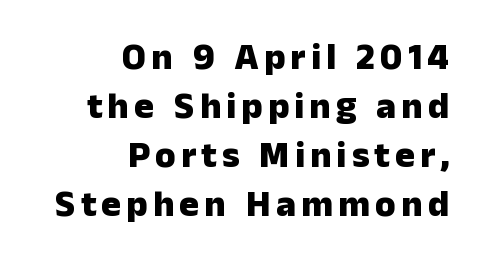
The image shows 37 px heavy sans-serif type, upright; set right-aligned, normal line spacing (1.32x), not underlined; low stroke contrast and a medium x-height.
